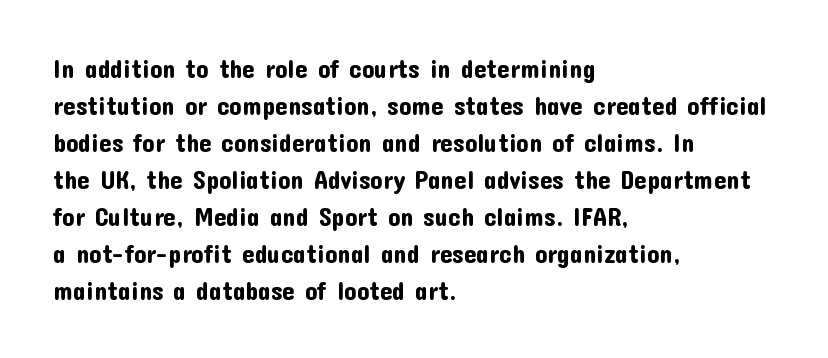
Q: Is the text italic (slanted)? A: No, it is upright.
Q: Is the text underlined? A: No.
Q: How is the paragraph aligned? A: Left-aligned.
Q: Is the spacing between letters normal or unusually wide? A: Normal.
Q: Is the spacing between lines tight, normal or loose? A: Normal.
